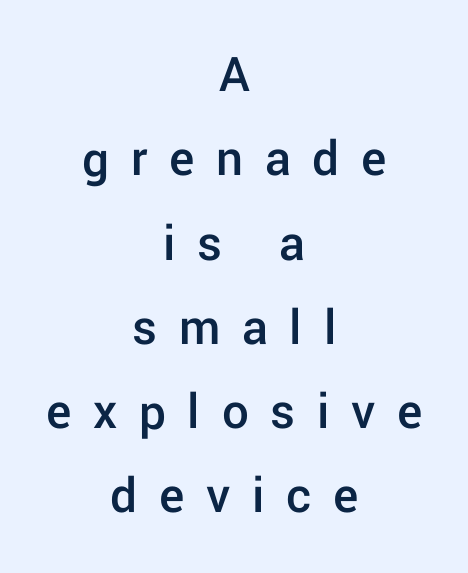
The passage shown is not underscored anywhere. Honestly, the row spacing looks completely unremarkable. These lines are rendered in a variable-pitch font. Unlike a traditional serif, this face leaves its strokes unadorned. A somewhat darkened texture: the type is semibold rather than bold.
